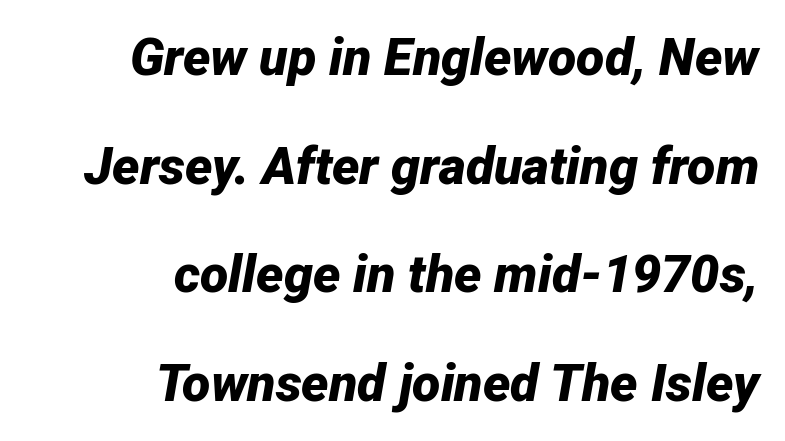
{"italic": "yes", "lean": "right", "slant_degrees": 12, "bold": "yes", "weight": "bold", "width": "normal", "stroke_contrast": "low", "x_height": "medium", "monospaced": "no", "underline": "no", "align": "right", "line_spacing": "loose", "line_spacing_ratio": 2.09, "letter_spacing": "normal", "letter_spacing_em": 0.0, "glyph_px": 52}
